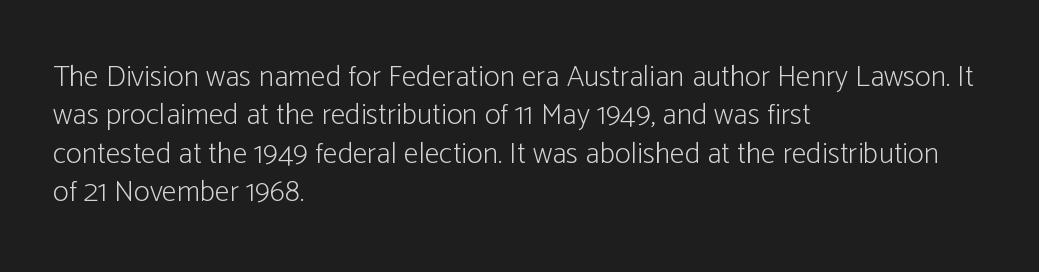
The image shows 30 px light, condensed sans-serif type, upright; set left-aligned, normal line spacing (1.28x), normal letter spacing, not underlined; low stroke contrast and a medium x-height.
